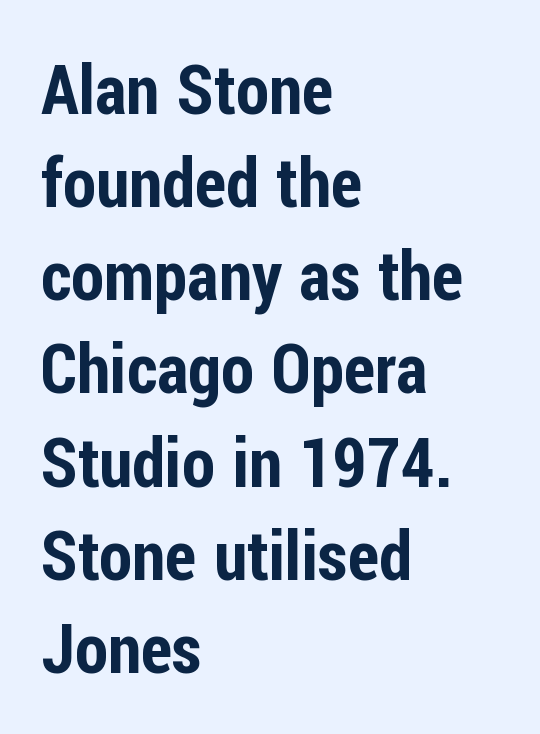
Q: Is the text italic (slanted)? A: No, it is upright.
Q: Is the typeface a serif or a sans-serif typeface? A: Sans-serif.
Q: Is the text underlined? A: No.
Q: How is the paragraph aligned? A: Left-aligned.
Q: Is the spacing between letters normal or unusually wide? A: Normal.
Q: Is the spacing between lines tight, normal or loose? A: Normal.
Q: Width (condensed, normal, or wide)? A: Condensed.
Q: Stroke contrast? A: Low.
Q: x-height? A: Medium.
Q: Monospaced? A: No.
